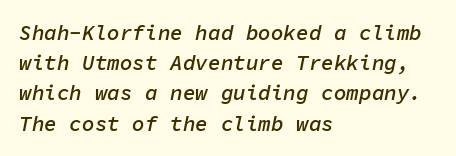
The image shows 21 px text type, italic (leaning right); set left-aligned, normal line spacing (1.44x), normal letter spacing, not underlined.
